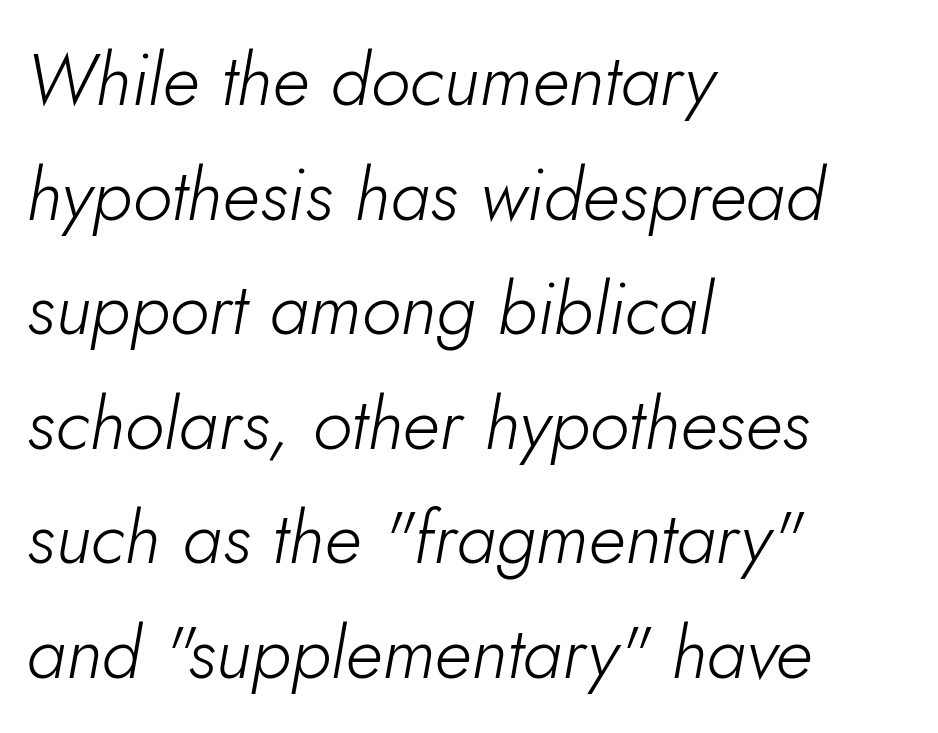
The image shows 73 px light type, italic (leaning right); set left-aligned, normal line spacing (1.57x), normal letter spacing, not underlined; low stroke contrast and a small x-height.
